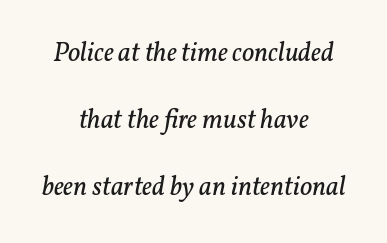
The whitespace from short lines is split evenly between both sides. Tracking here is standard; glyphs follow each other at the usual distance. Rendered with sloped, italic letterforms. Caption: face not bold, strokes unweighted.
